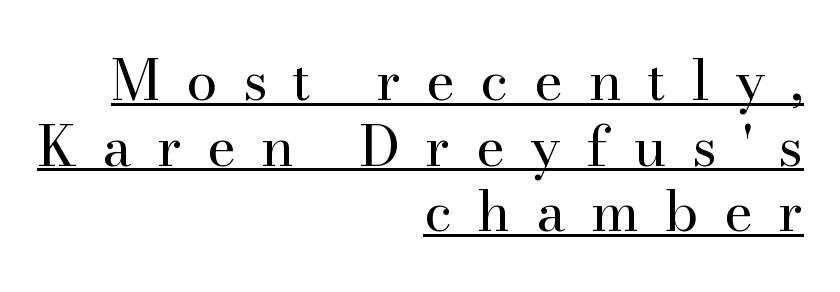
Q: Is the text bold? A: No.
Q: Is the text italic (slanted)? A: No, it is upright.
Q: Is the typeface a serif or a sans-serif typeface? A: Serif.
Q: Is the text underlined? A: Yes.
Q: How is the paragraph aligned? A: Right-aligned.
Q: Is the spacing between letters normal or unusually wide? A: Unusually wide.
Q: Width (condensed, normal, or wide)? A: Normal.
Q: Stroke contrast? A: High.
Q: x-height? A: Small.
Q: Monospaced? A: No.
